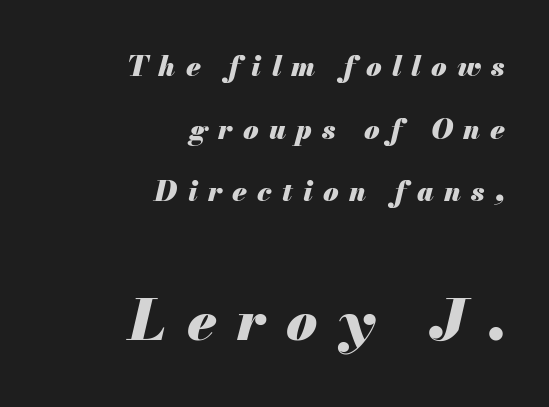
{"italic": "yes", "lean": "right", "slant_degrees": 13, "bold": "yes", "weight": "heavy", "width": "normal", "stroke_contrast": "medium", "x_height": "small", "monospaced": "no", "underline": "no", "align": "right", "line_spacing": "loose", "line_spacing_ratio": 2.24, "letter_spacing": "wide", "letter_spacing_em": 0.37, "larger_block": "second", "size_ratio": 2.0, "glyph_px": 56}
